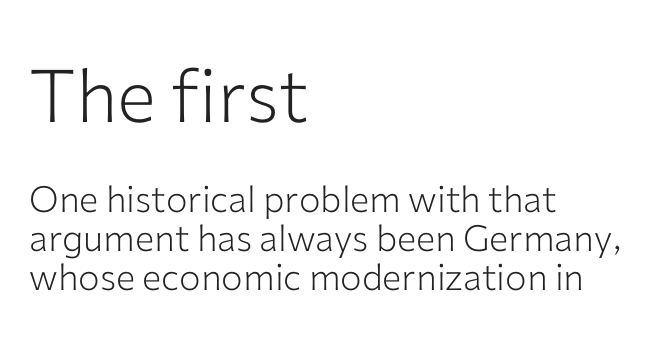
Examine the stroke ends and you'll find no serifs. This sample uses an upright cut, with every glyph sitting square on the baseline. The first block has been scaled up relative to the second. A light-to-regular cut is what we see here.
